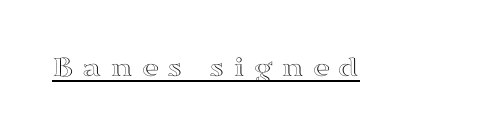
Q: Is the text italic (slanted)? A: No, it is upright.
Q: Is the text underlined? A: Yes.
Q: Is the spacing between letters normal or unusually wide? A: Unusually wide.
Q: Width (condensed, normal, or wide)? A: Wide.
Q: x-height? A: Medium.
Q: Monospaced? A: No.
